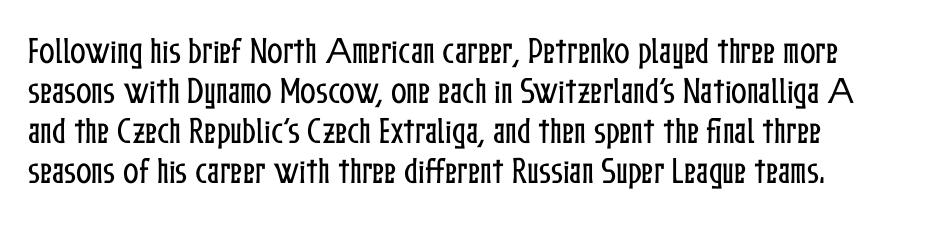
{"italic": "no", "width": "condensed", "stroke_contrast": "low", "x_height": "medium", "monospaced": "no", "underline": "no", "line_spacing": "normal", "line_spacing_ratio": 1.38, "letter_spacing": "normal", "letter_spacing_em": 0.0, "glyph_px": 29}
